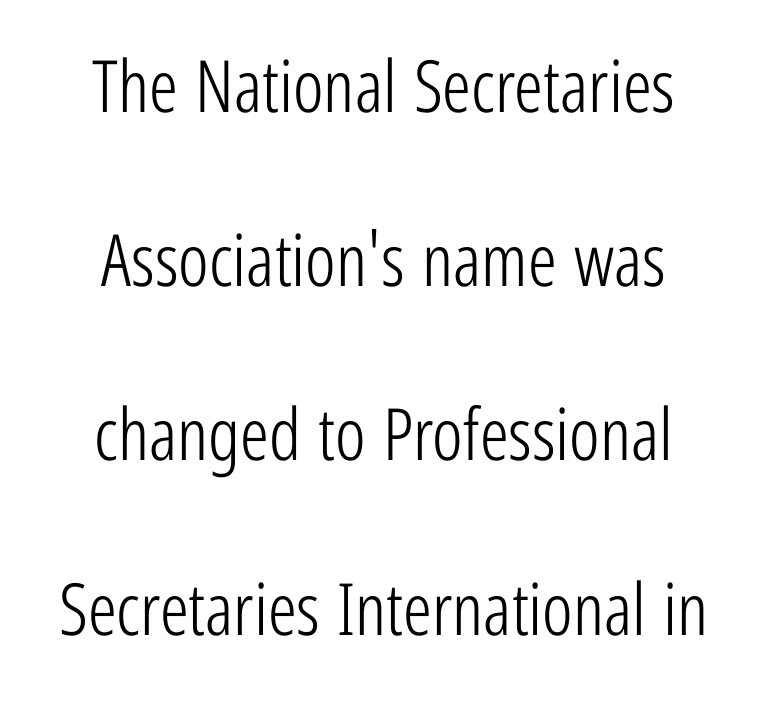
The image shows 72 px light, condensed sans-serif type, upright; set loose line spacing (2.42x), normal letter spacing, not underlined; low stroke contrast and a medium x-height.
